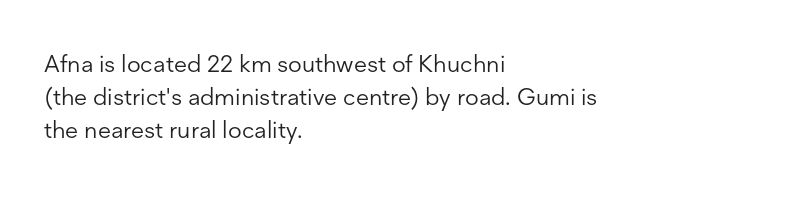
Q: Is the text bold? A: No.
Q: Is the text italic (slanted)? A: No, it is upright.
Q: Is the text underlined? A: No.
Q: How is the paragraph aligned? A: Left-aligned.
Q: Is the spacing between letters normal or unusually wide? A: Normal.
Q: Is the spacing between lines tight, normal or loose? A: Normal.
